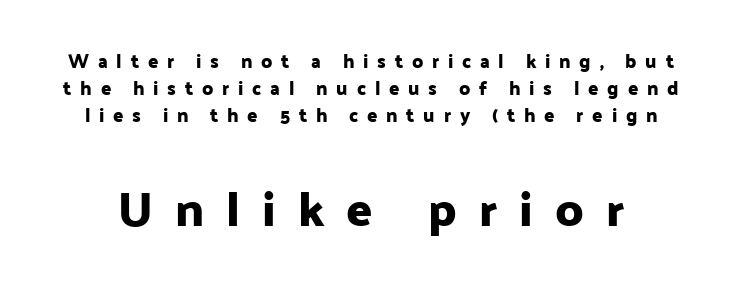
This rendering widens character spacing well past its baseline value. Nope, no serifs anywhere on these letters. Is this a fixed-width face? No — the glyphs have proportional, varying widths. The vertical gap from one line to the next is medium.
